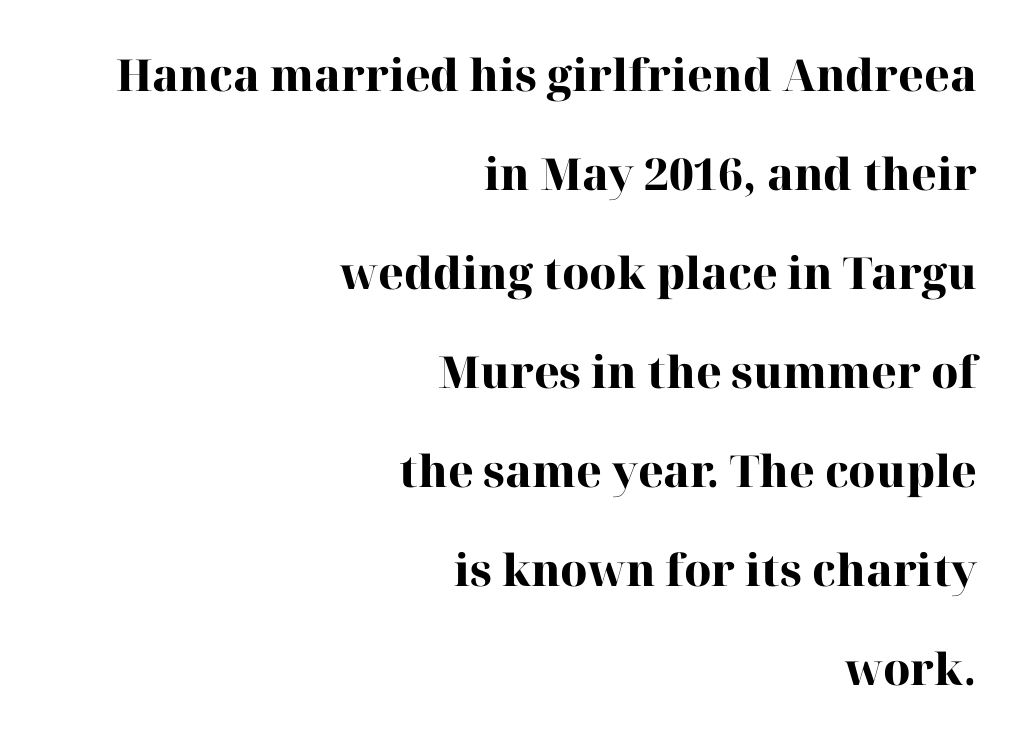
The image shows 44 px heavy serif type, upright; set right-aligned, loose line spacing (2.25x), normal letter spacing, not underlined; high stroke contrast and a medium x-height.
